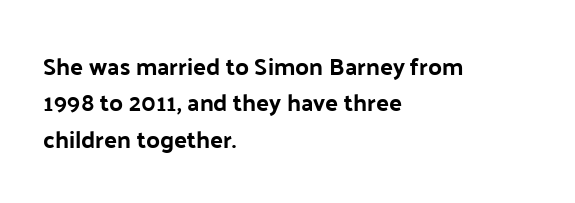
Q: Is the text bold? A: Yes.
Q: Is the text italic (slanted)? A: No, it is upright.
Q: Is the text underlined? A: No.
Q: How is the paragraph aligned? A: Left-aligned.
Q: Is the spacing between letters normal or unusually wide? A: Normal.
Q: Is the spacing between lines tight, normal or loose? A: Normal.
